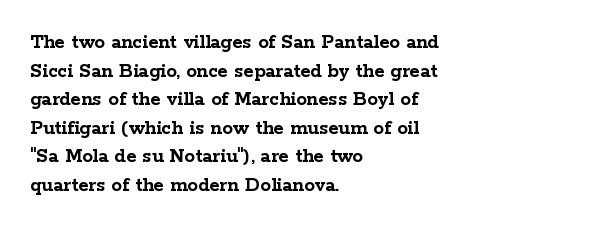
{"italic": "no", "bold": "yes", "underline": "no", "align": "left", "line_spacing": "normal", "line_spacing_ratio": 1.36, "letter_spacing": "normal", "letter_spacing_em": 0.0, "glyph_px": 21}
